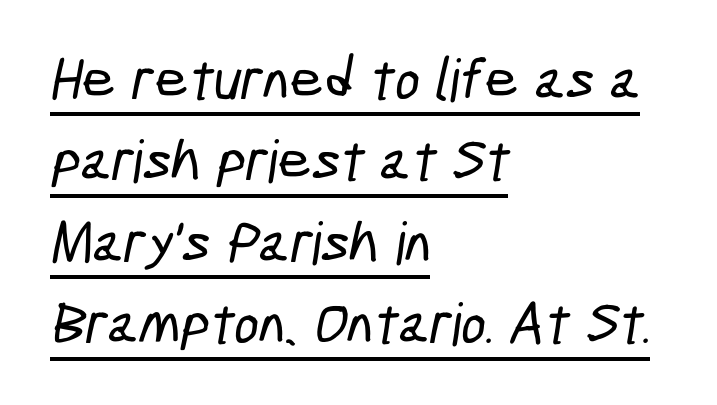
Q: Is the typeface a serif or a sans-serif typeface? A: Sans-serif.
Q: Is the text underlined? A: Yes.
Q: How is the paragraph aligned? A: Left-aligned.
Q: Is the spacing between letters normal or unusually wide? A: Normal.
Q: Is the spacing between lines tight, normal or loose? A: Normal.
Q: Width (condensed, normal, or wide)? A: Condensed.
Q: Stroke contrast? A: Low.
Q: x-height? A: Medium.
Q: Monospaced? A: No.
